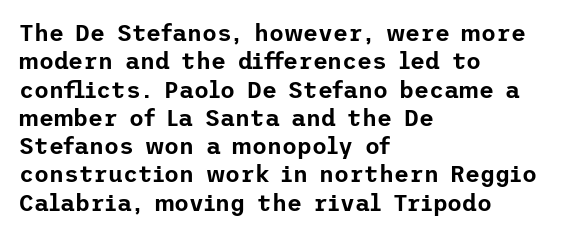
One-word summary of the alignment: left. These lines keep a tight, regular rhythm from letter to letter. Letters rest on an invisible, unmarked baseline. In terms of posture, this sample is upright.
